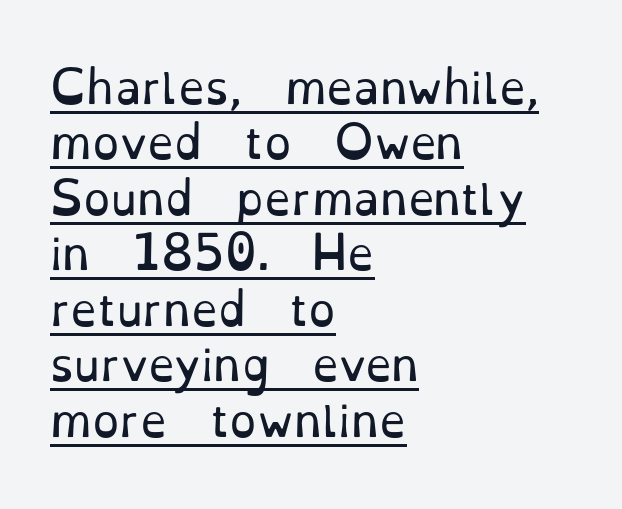
The image shows 43 px regular-weight type, upright; set left-aligned, normal line spacing (1.29x), normal letter spacing, underlined; low stroke contrast and a small x-height.
